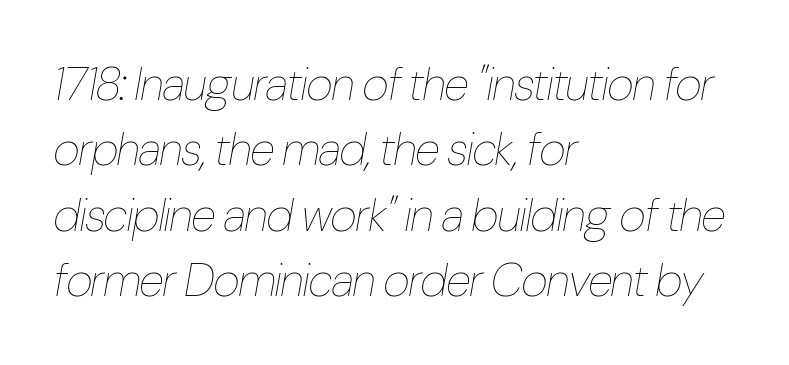
{"italic": "yes", "lean": "right", "slant_degrees": 10, "bold": "no", "weight": "thin", "width": "condensed", "stroke_contrast": "low", "x_height": "medium", "monospaced": "no", "underline": "no", "align": "left", "line_spacing": "normal", "line_spacing_ratio": 1.42, "letter_spacing": "normal", "letter_spacing_em": 0.0, "glyph_px": 46}
